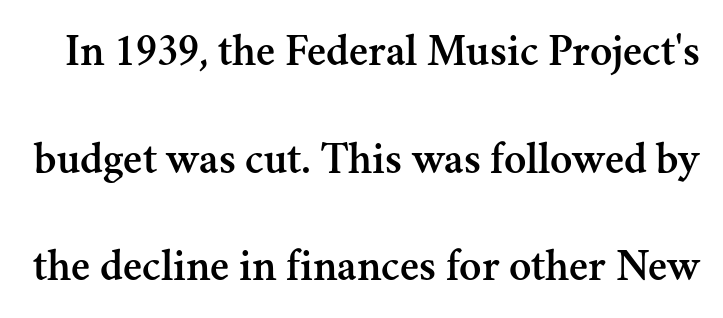
{"serif": "yes", "italic": "no", "width": "normal", "stroke_contrast": "medium", "x_height": "small", "monospaced": "no", "underline": "no", "line_spacing": "loose", "line_spacing_ratio": 2.34, "letter_spacing": "normal", "letter_spacing_em": 0.0, "glyph_px": 46}
